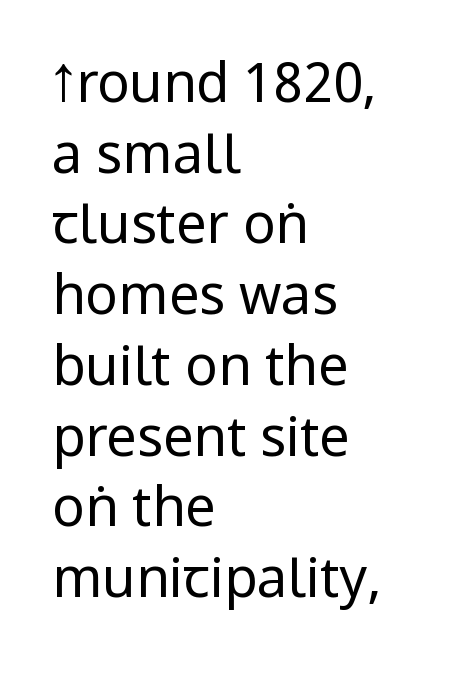
The image shows 54 px regular-weight, condensed sans-serif type, upright; set left-aligned, normal line spacing (1.31x), normal letter spacing, not underlined; low stroke contrast.
